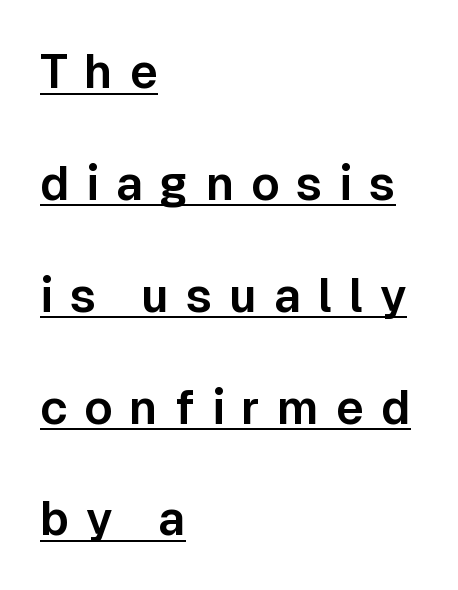
Observe the wide spacing: letters keep a clear distance from each other. What decoration does the sample have? An underline. The lines in this sample share a left origin and differ only in where they stop. Rows of type keep a wide berth in the vertical direction. A sans-serif font was chosen for this passage. Does the lettering tilt? It doesn't — this is upright.
